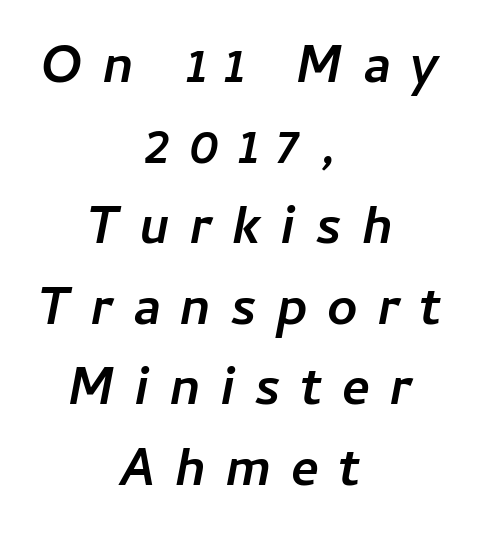
You could not count columns in this text — the font is proportionally spaced. Just letters on the line, the space beneath them empty. Honestly, the row spacing looks completely unremarkable. Teacher's note: observe the equal gaps on both sides — that is centered alignment. Notice how the stems are inclined rather than vertical — that's the hallmark of italics. Pretty heavy lettering here — definitely bold.
